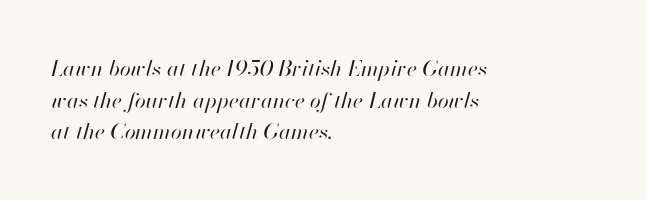
The letters are slanted; this is an italic face. Summary of weight: not heavy and not bold. A bare baseline throughout the passage. A typesetter would call this zero additional tracking. Notice how the passage keeps a crisp vertical edge on the left only. Does the leading feel generous? No, just average.
